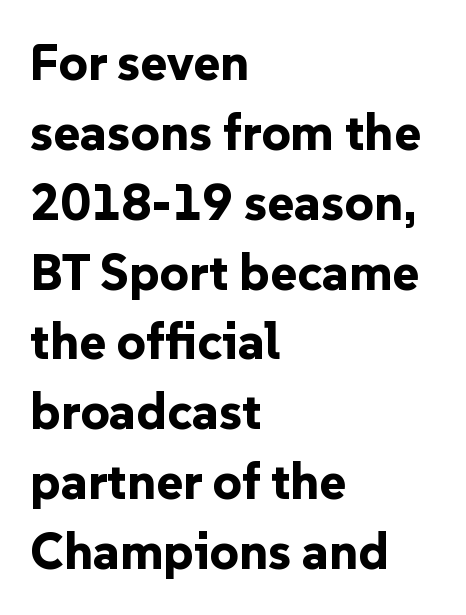
Stroke thickness is high; the sample reads as a true bold. Quick note: not italic, upright. Plain, unruled lines of type. The characters display no serif detailing; their extremities are plain. Looks like regular typesetting: each glyph gets only the width it needs. What stands out about the letter spacing? Nothing — it is the standard amount.
